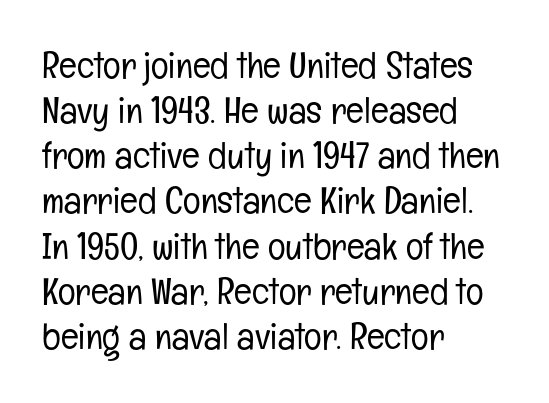
Q: Is the text bold? A: No.
Q: Is the text italic (slanted)? A: No, it is upright.
Q: Is the typeface a serif or a sans-serif typeface? A: Sans-serif.
Q: Is the text underlined? A: No.
Q: How is the paragraph aligned? A: Left-aligned.
Q: Is the spacing between letters normal or unusually wide? A: Normal.
Q: Width (condensed, normal, or wide)? A: Condensed.
Q: Stroke contrast? A: Low.
Q: x-height? A: Medium.
Q: Monospaced? A: No.
